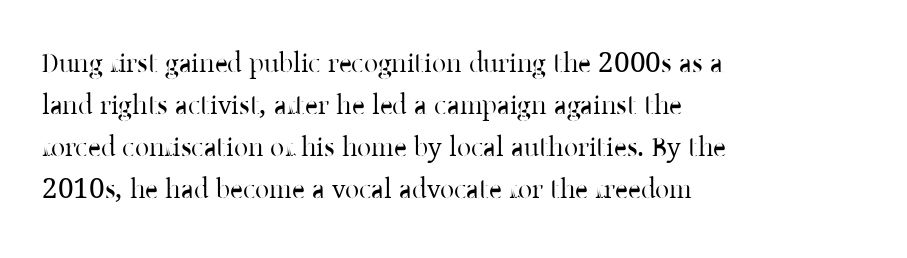
The rendering shows small feet on the letterforms — a serif design. Decoration check: the copy has no underline. Do the letters lean? They stand straight. Does the leading feel generous? No, just average. Is the stroke heavy? The answer is a plain regular-or-lighter.
